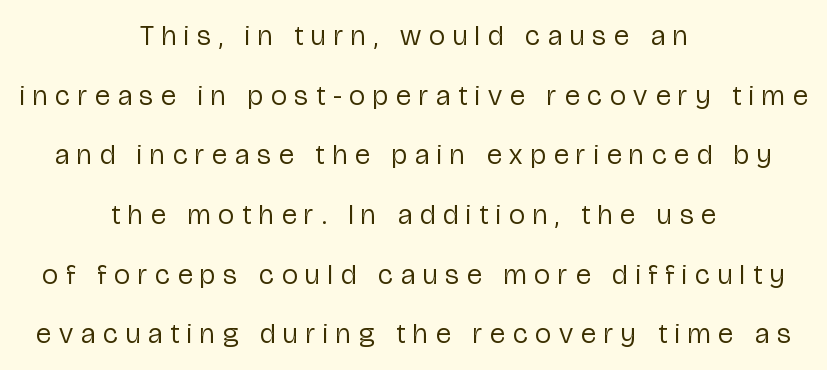
This sample uses expanded letter spacing, leaving extra air between glyphs. The type sits square on the baseline with zero lean. One-word summary of the alignment: center. These glyphs show unthickened strokes, regular width or finer. Decoration check: the copy has no underline.
